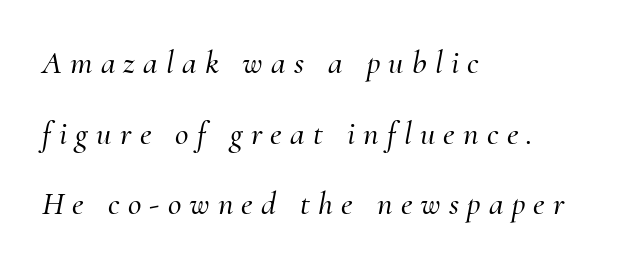
The image shows 33 px serif type, italic (leaning right); set left-aligned, loose line spacing (2.14x), unusually wide letter spacing (+0.25 em), not underlined; medium stroke contrast and a small x-height.
